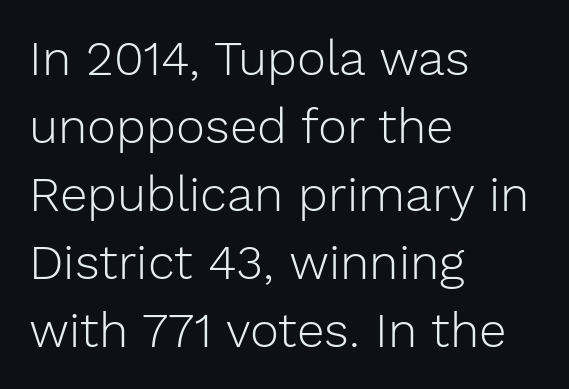
{"serif": "no", "italic": "no", "bold": "no", "weight": "light", "width": "normal", "stroke_contrast": "low", "x_height": "medium", "monospaced": "no", "underline": "no", "align": "left", "line_spacing": "normal", "line_spacing_ratio": 1.39, "letter_spacing": "normal", "letter_spacing_em": 0.0, "glyph_px": 49}
